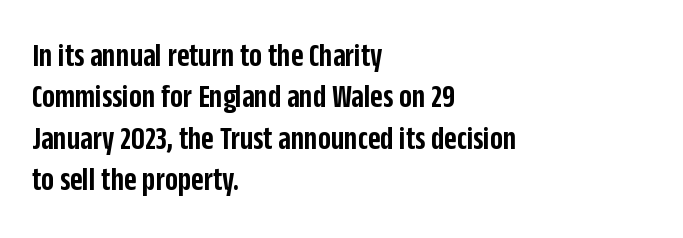
{"serif": "no", "italic": "no", "bold": "semi", "weight": "semibold", "width": "condensed", "stroke_contrast": "low", "x_height": "large", "monospaced": "no", "underline": "no", "align": "left", "line_spacing_ratio": 1.22, "letter_spacing": "normal", "letter_spacing_em": 0.0, "glyph_px": 34}
